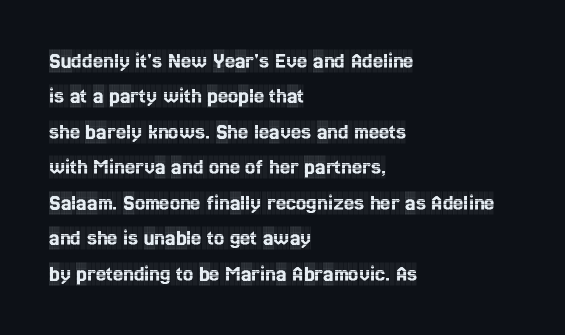
The image shows 23 px text type, upright; set left-aligned, normal line spacing (1.54x), normal letter spacing, not underlined.
